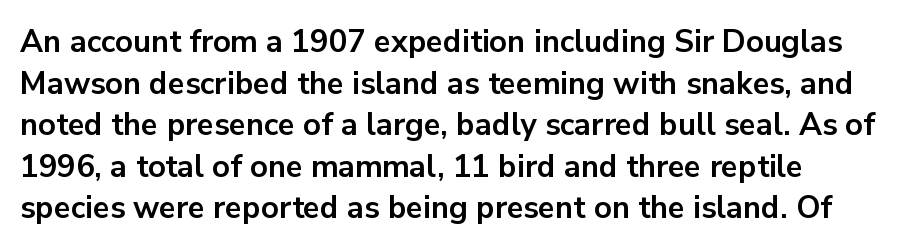
Q: Is the text bold? A: Yes.
Q: Is the text italic (slanted)? A: No, it is upright.
Q: Is the typeface a serif or a sans-serif typeface? A: Sans-serif.
Q: Is the text underlined? A: No.
Q: Is the spacing between letters normal or unusually wide? A: Normal.
Q: Is the spacing between lines tight, normal or loose? A: Normal.
Q: Width (condensed, normal, or wide)? A: Normal.
Q: Stroke contrast? A: Low.
Q: x-height? A: Medium.
Q: Monospaced? A: No.
